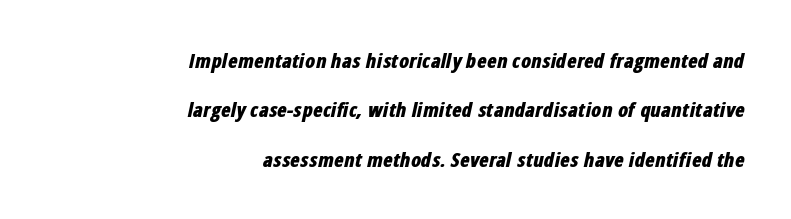
Q: Is the text bold? A: Yes.
Q: Is the text italic (slanted)? A: Yes, it leans right by about 12 degrees.
Q: Is the text underlined? A: No.
Q: How is the paragraph aligned? A: Right-aligned.
Q: Is the spacing between letters normal or unusually wide? A: Normal.
Q: Is the spacing between lines tight, normal or loose? A: Loose.
